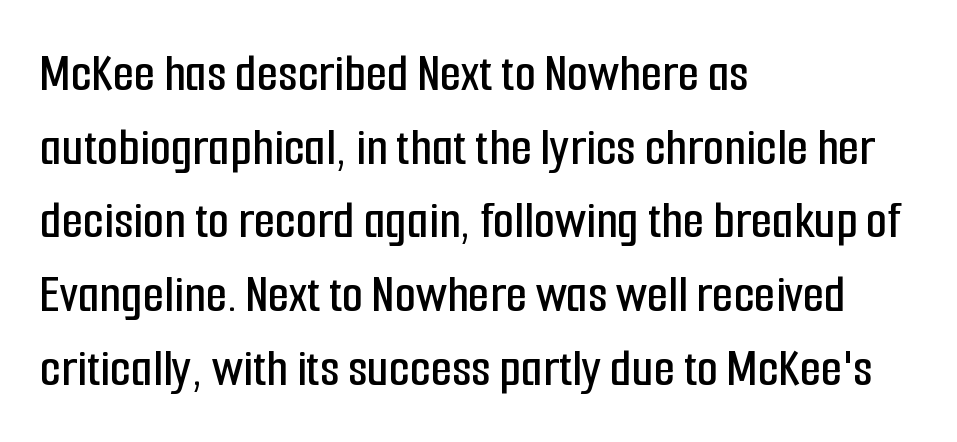
{"serif": "no", "italic": "no", "width": "condensed", "stroke_contrast": "low", "x_height": "medium", "monospaced": "no", "underline": "no", "align": "left", "line_spacing": "normal", "line_spacing_ratio": 1.34, "letter_spacing": "normal", "letter_spacing_em": 0.0, "glyph_px": 55}
